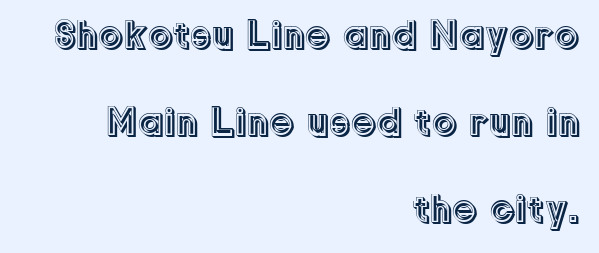
Q: Is the text italic (slanted)? A: No, it is upright.
Q: Is the text underlined? A: No.
Q: How is the paragraph aligned? A: Right-aligned.
Q: Is the spacing between letters normal or unusually wide? A: Normal.
Q: Is the spacing between lines tight, normal or loose? A: Loose.
Q: Width (condensed, normal, or wide)? A: Normal.
Q: x-height? A: Medium.
Q: Monospaced? A: No.
